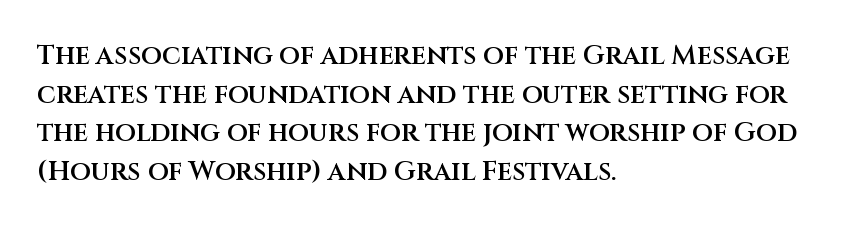
The image shows 27 px text type, upright; set left-aligned, normal line spacing (1.43x), normal letter spacing, not underlined.
